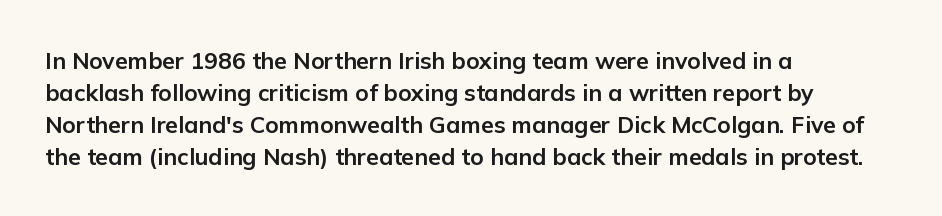
Q: Is the text bold? A: Yes.
Q: Is the text italic (slanted)? A: No, it is upright.
Q: Is the text underlined? A: No.
Q: How is the paragraph aligned? A: Left-aligned.
Q: Is the spacing between letters normal or unusually wide? A: Normal.
Q: Is the spacing between lines tight, normal or loose? A: Normal.
